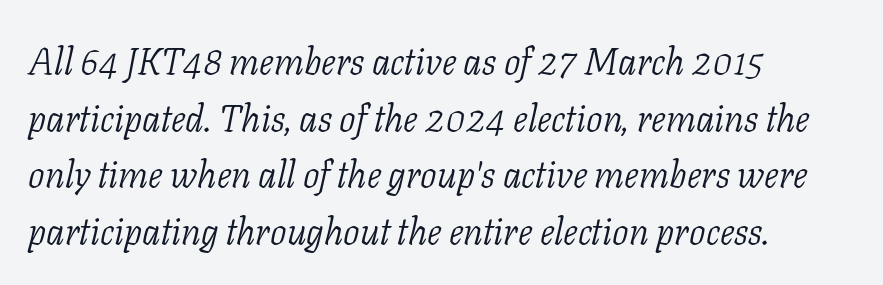
The image shows 37 px light serif type, italic (leaning right); set left-aligned, normal line spacing (1.53x), normal letter spacing, not underlined; low stroke contrast and a medium x-height.
